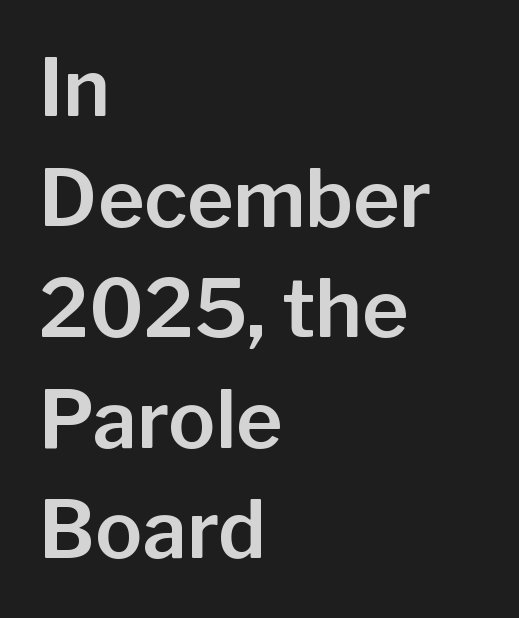
Q: Is the text italic (slanted)? A: No, it is upright.
Q: Is the typeface a serif or a sans-serif typeface? A: Sans-serif.
Q: Is the text underlined? A: No.
Q: How is the paragraph aligned? A: Left-aligned.
Q: Is the spacing between letters normal or unusually wide? A: Normal.
Q: Is the spacing between lines tight, normal or loose? A: Normal.
Q: Width (condensed, normal, or wide)? A: Normal.
Q: Stroke contrast? A: Low.
Q: x-height? A: Medium.
Q: Monospaced? A: No.
